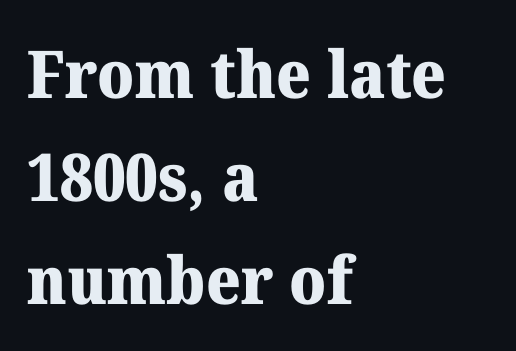
The image shows 66 px heavy serif type, upright; set left-aligned, normal line spacing (1.56x), normal letter spacing, not underlined; medium stroke contrast and a medium x-height.
